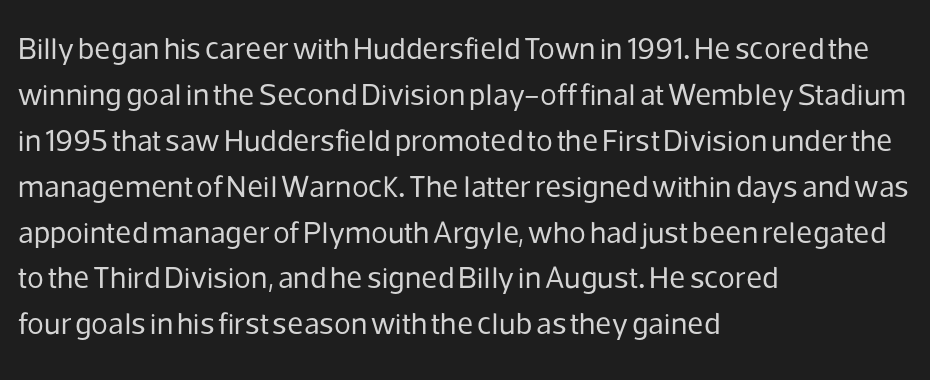
{"serif": "no", "italic": "no", "bold": "no", "weight": "regular", "width": "normal", "stroke_contrast": "low", "x_height": "medium", "monospaced": "no", "underline": "no", "align": "left", "line_spacing": "normal", "line_spacing_ratio": 1.48, "letter_spacing": "normal", "letter_spacing_em": 0.0, "glyph_px": 31}
